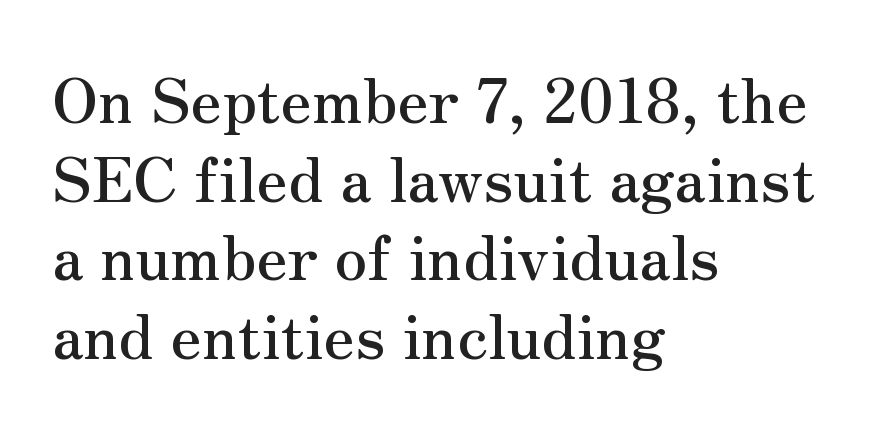
{"serif": "yes", "italic": "no", "width": "normal", "stroke_contrast": "medium", "x_height": "small", "monospaced": "no", "underline": "no", "align": "left", "line_spacing": "normal", "line_spacing_ratio": 1.29, "letter_spacing": "normal", "letter_spacing_em": 0.0, "glyph_px": 61}
